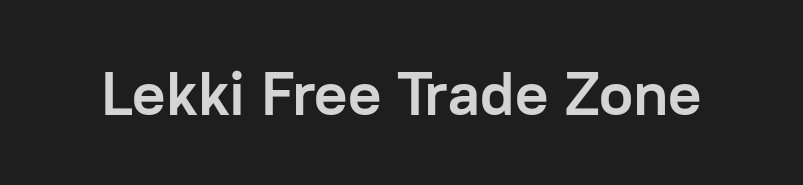
The rendering keeps characters at their native spacing. Do the letters lean? They stand straight. Stroke thickness is high; the sample reads as a true bold. The rendering uses natural spacing where letterforms have individual widths.
